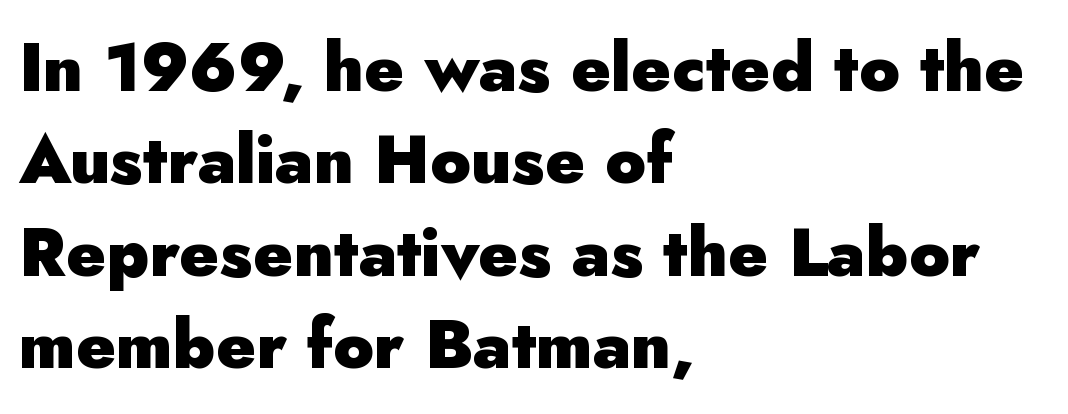
What weight is shown? A full bold with thick strokes. A typesetter would call this leading conventional body-copy spacing. These lines were composed using upright roman letters. The words here are not underlined. You can tell from the bare stems that sans-serif type was used. The passage shown has conventional tracking throughout.
